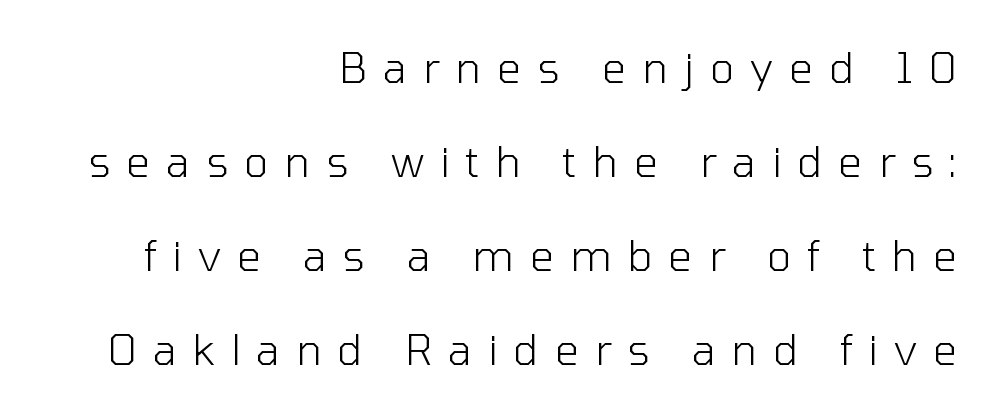
This sample uses a sans-serif face. The horizontal fit of the characters is loose and conspicuously gappy. The strokes carry an ordinary text weight at most. Descenders hang freely into open space. Spacing verdict: proportional, widths tailored to each character. A typesetter would call this leading open, well beyond the default.
